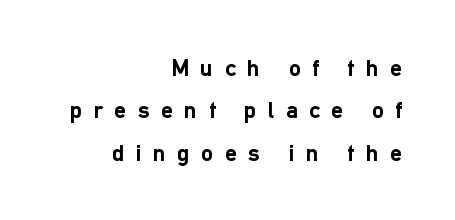
{"italic": "no", "bold": "yes", "underline": "no", "align": "right", "line_spacing_ratio": 1.77, "letter_spacing": "wide", "letter_spacing_em": 0.48, "glyph_px": 24}
